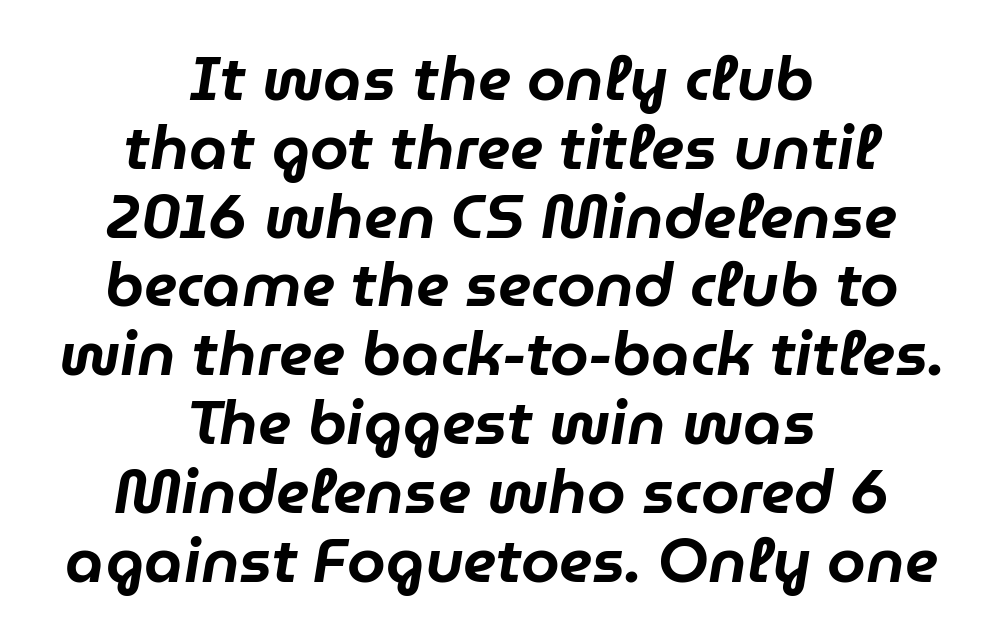
The space directly below the letters is spotless. Is the type slanted? Yes — the strokes lean at a clear angle. Each line is balanced around a shared central axis. Looks like regular typesetting: each glyph gets only the width it needs. What stands out about the letter spacing? Nothing — it is the standard amount. Each new line begins almost immediately beneath the previous one.
